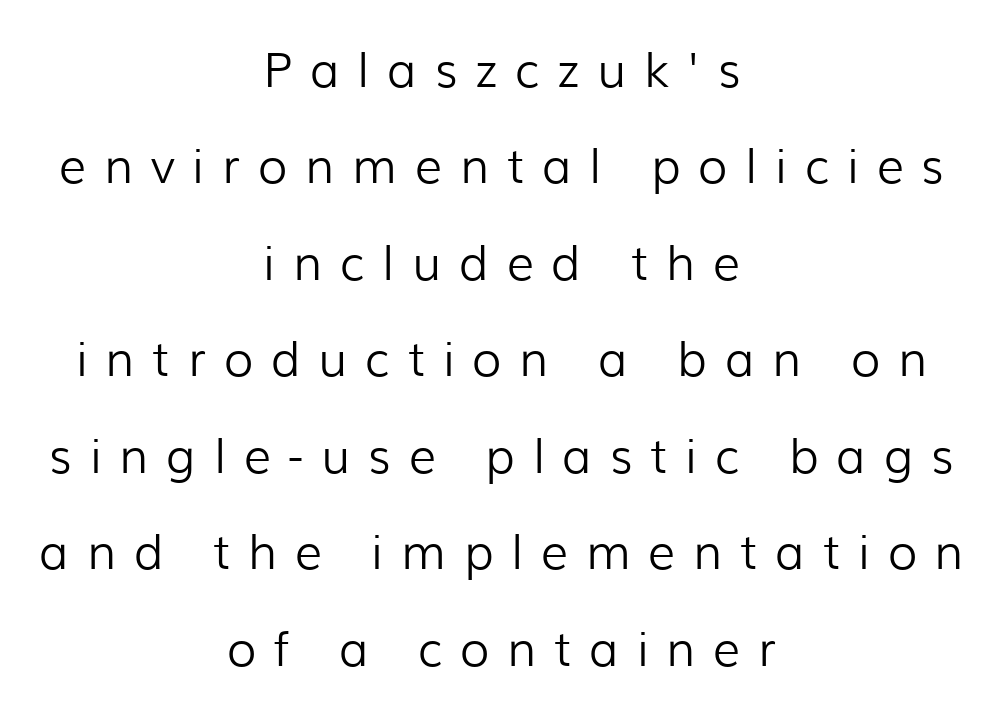
Q: Is the text bold? A: No.
Q: Is the text italic (slanted)? A: No, it is upright.
Q: Is the typeface a serif or a sans-serif typeface? A: Sans-serif.
Q: Is the text underlined? A: No.
Q: How is the paragraph aligned? A: Centered.
Q: Is the spacing between letters normal or unusually wide? A: Unusually wide.
Q: Is the spacing between lines tight, normal or loose? A: Loose.
Q: Width (condensed, normal, or wide)? A: Normal.
Q: Stroke contrast? A: Low.
Q: x-height? A: Medium.
Q: Monospaced? A: No.
